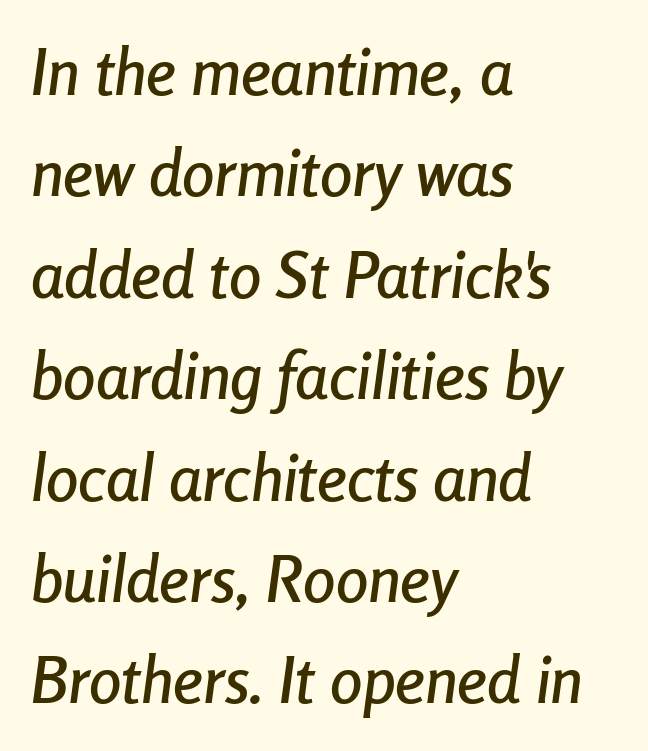
The specimen omits any rule beneath the text block's lines. The whole block is typeset with a tilt. The horizontal fit of the characters is conventional and even. Reading down the column, the eye jumps a familiar distance to each next line. Each line starts at the same left margin while the right side varies.
